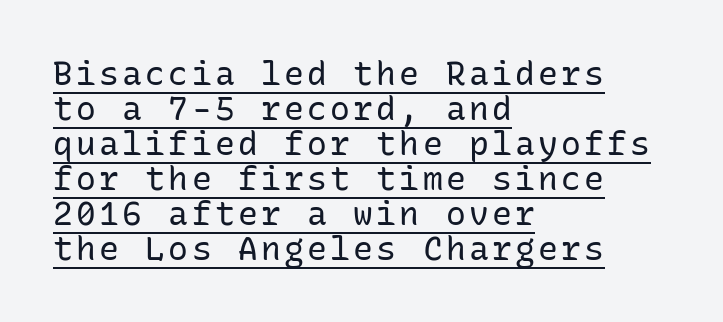
{"serif": "no", "italic": "no", "bold": "no", "weight": "regular", "width": "normal", "stroke_contrast": "low", "x_height": "medium", "monospaced": "yes", "underline": "yes", "align": "left", "line_spacing": "tight", "line_spacing_ratio": 1.06, "glyph_px": 33}
